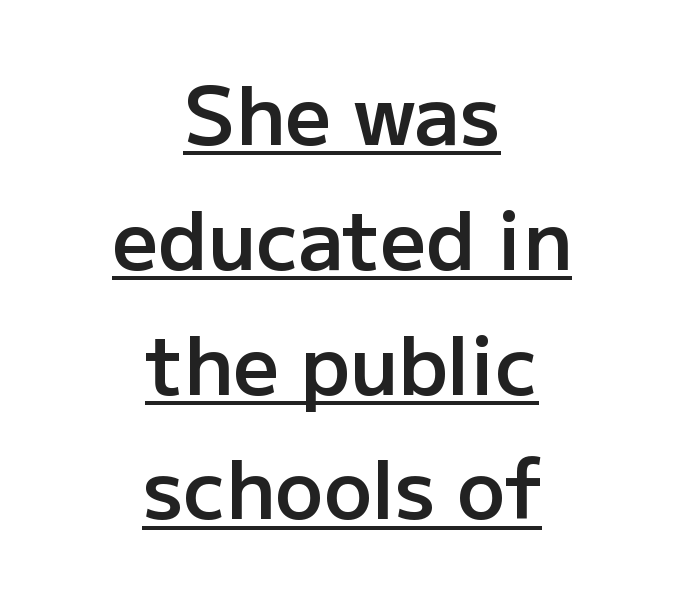
Posture: straight, roman, zero tilt. What decoration does the sample have? An underline. This sample has the flowing, uneven cadence of proportional lettering. Nothing unusual about the tracking: characters are spaced as the font intends. Reading down the block, each line starts at a different indent, mirrored at its end.
